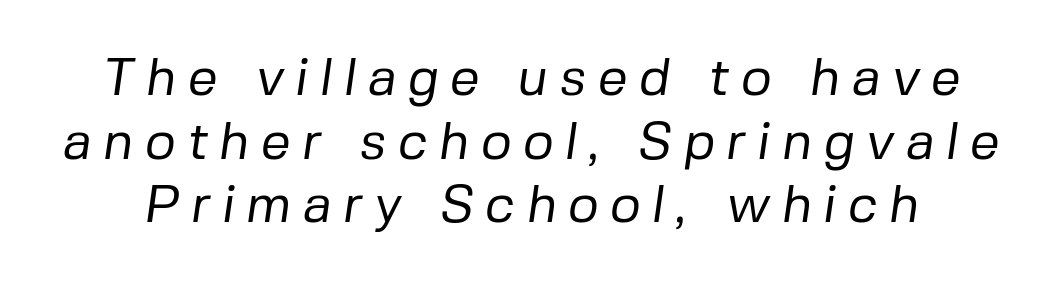
Q: Is the text bold? A: No.
Q: Is the typeface a serif or a sans-serif typeface? A: Sans-serif.
Q: Is the text underlined? A: No.
Q: Is the spacing between letters normal or unusually wide? A: Unusually wide.
Q: Width (condensed, normal, or wide)? A: Normal.
Q: Stroke contrast? A: Low.
Q: x-height? A: Medium.
Q: Monospaced? A: No.
